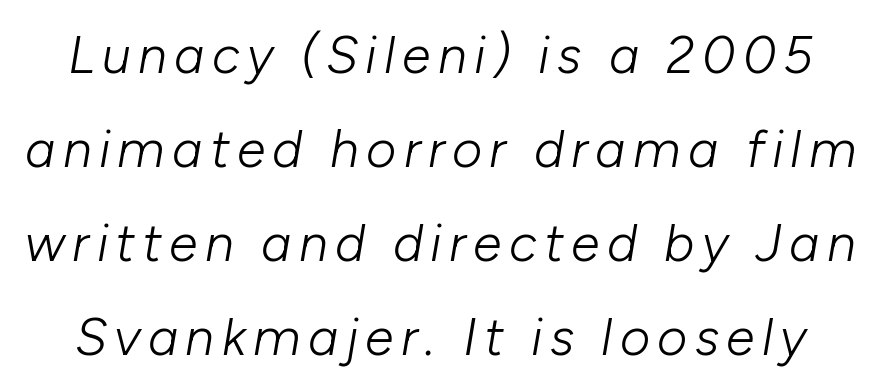
{"italic": "yes", "lean": "right", "slant_degrees": 10, "bold": "no", "weight": "light", "width": "normal", "stroke_contrast": "low", "x_height": "medium", "monospaced": "no", "underline": "no", "line_spacing_ratio": 1.81, "glyph_px": 52}
